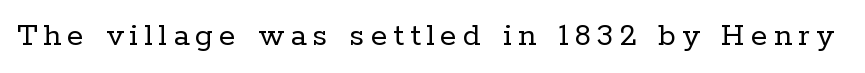
The image shows 34 px regular-weight serif type, upright; set not underlined; low stroke contrast and a medium x-height.
